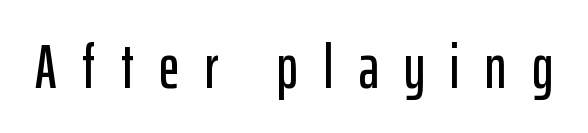
The image shows 62 px condensed sans-serif type, upright; set unusually wide letter spacing (+0.41 em), not underlined; low stroke contrast and a medium x-height.
